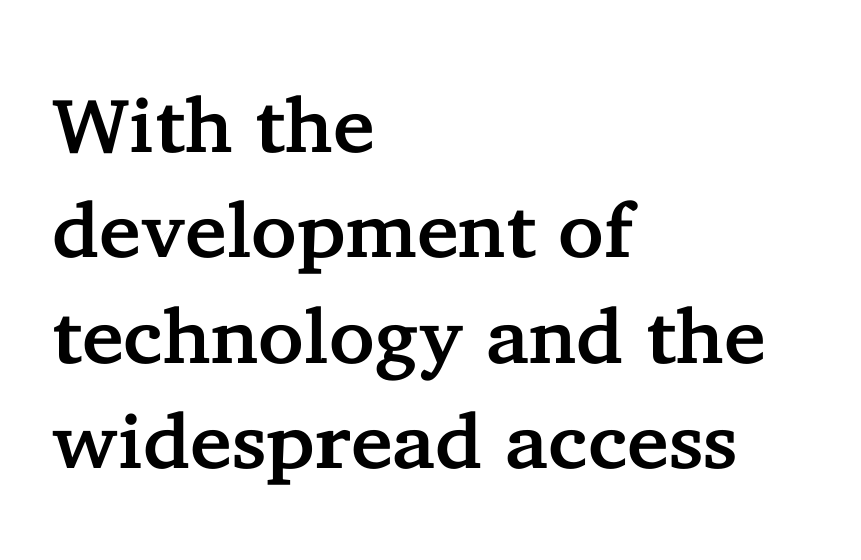
{"serif": "yes", "italic": "no", "width": "normal", "stroke_contrast": "low", "x_height": "medium", "monospaced": "no", "underline": "no", "align": "left", "line_spacing": "normal", "line_spacing_ratio": 1.37, "letter_spacing": "normal", "letter_spacing_em": 0.0, "glyph_px": 77}
